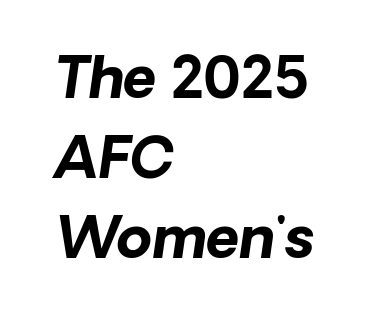
Q: Is the text bold? A: Yes.
Q: Is the text italic (slanted)? A: Yes, it leans right by about 8 degrees.
Q: Is the text underlined? A: No.
Q: How is the paragraph aligned? A: Left-aligned.
Q: Is the spacing between letters normal or unusually wide? A: Normal.
Q: Is the spacing between lines tight, normal or loose? A: Normal.
Q: Width (condensed, normal, or wide)? A: Normal.
Q: Stroke contrast? A: Low.
Q: x-height? A: Medium.
Q: Monospaced? A: No.
